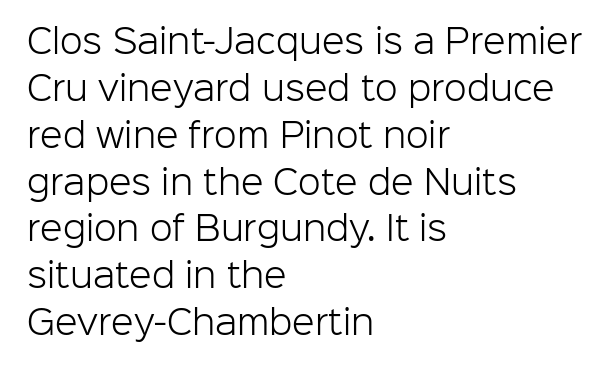
Q: Is the text bold? A: No.
Q: Is the text italic (slanted)? A: No, it is upright.
Q: Is the typeface a serif or a sans-serif typeface? A: Sans-serif.
Q: Is the text underlined? A: No.
Q: How is the paragraph aligned? A: Left-aligned.
Q: Is the spacing between letters normal or unusually wide? A: Normal.
Q: Is the spacing between lines tight, normal or loose? A: Normal.
Q: Width (condensed, normal, or wide)? A: Normal.
Q: Stroke contrast? A: Low.
Q: x-height? A: Medium.
Q: Monospaced? A: No.
